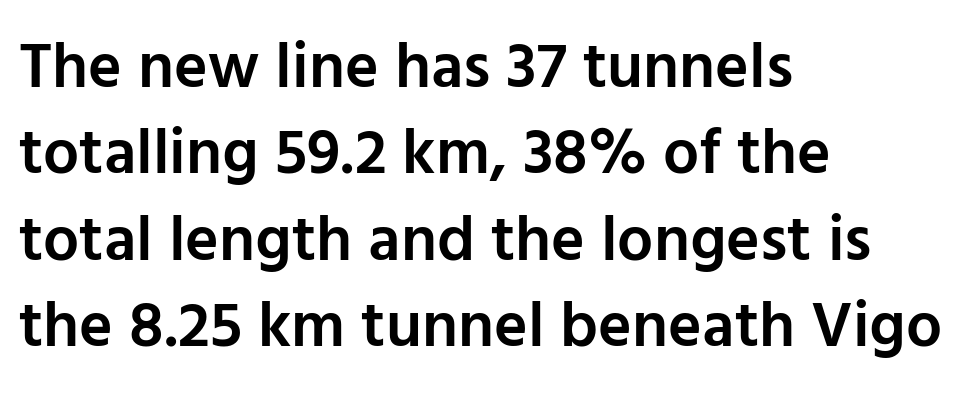
The image shows 64 px semibold sans-serif type, upright; set left-aligned, normal line spacing (1.35x), normal letter spacing, not underlined; low stroke contrast and a medium x-height.
